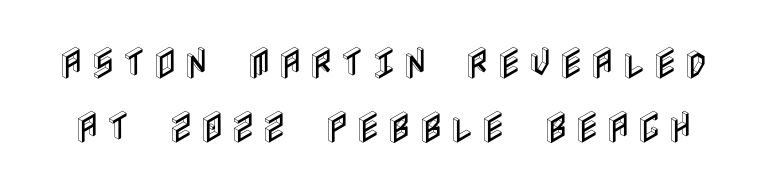
Italic: no, the glyphs are upright roman. The glyphs are unaccompanied by any horizontal stroke below them.
